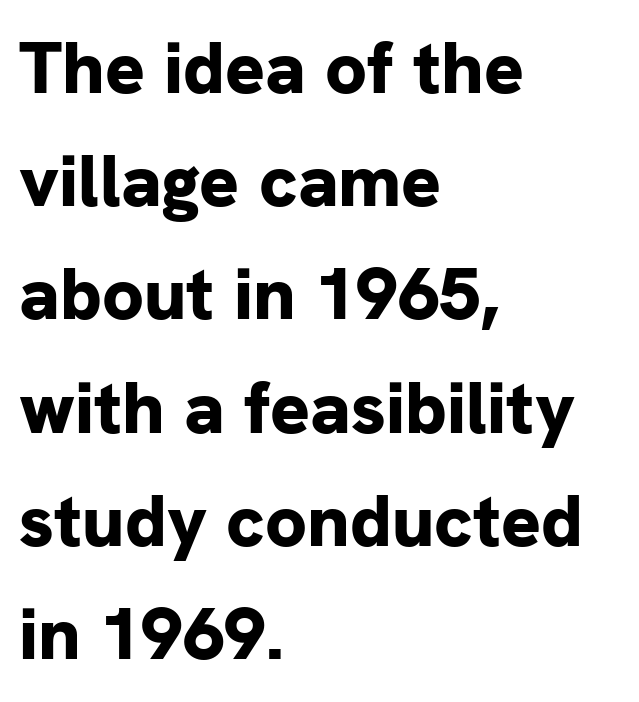
The image shows 74 px bold sans-serif type, upright; set left-aligned, normal line spacing (1.53x), normal letter spacing, not underlined; low stroke contrast and a medium x-height.
